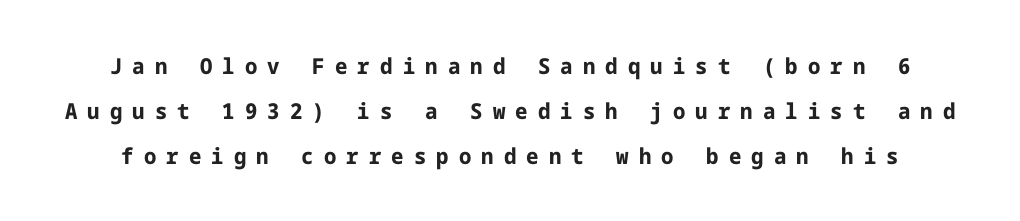
{"italic": "no", "bold": "yes", "underline": "no", "line_spacing": "loose", "line_spacing_ratio": 2.04, "letter_spacing": "wide", "letter_spacing_em": 0.46, "glyph_px": 22}
